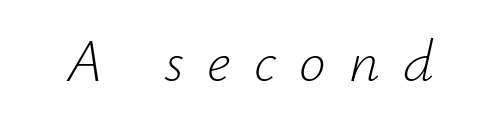
There is plenty of visible air inserted between adjacent glyphs. This is oblique type, the kind used for emphasis or titles. Is this a fixed-width face? No — the glyphs have proportional, varying widths. Weight: regular or lighter. Has an underline been added? It has not.
